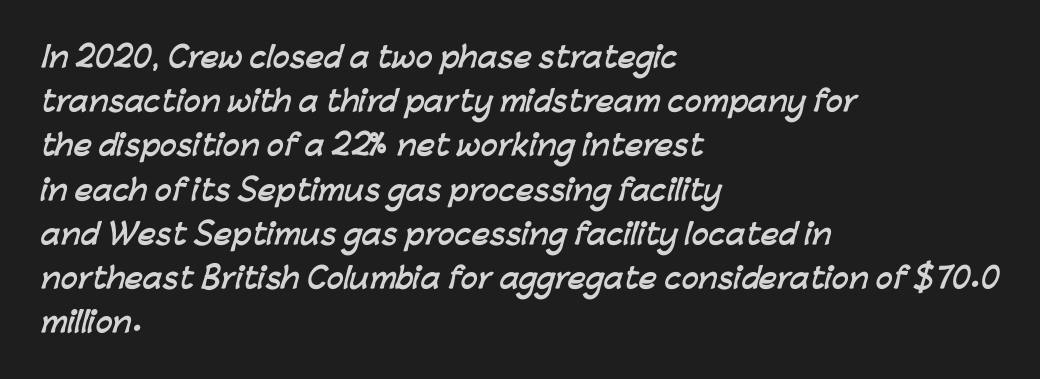
The image shows 28 px semibold sans-serif type; set left-aligned, normal line spacing (1.58x), normal letter spacing, not underlined; low stroke contrast and a medium x-height.
